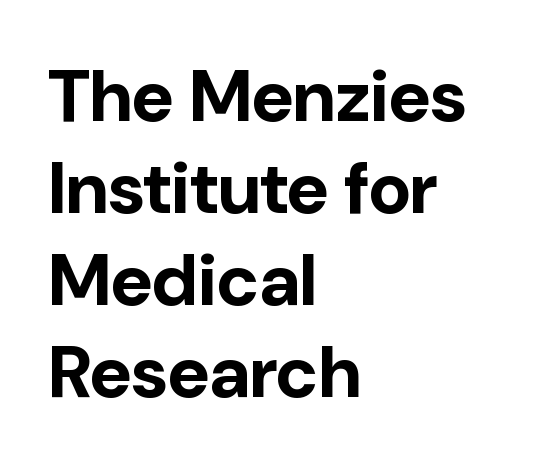
The image shows 73 px bold sans-serif type, upright; set left-aligned, normal line spacing (1.26x), normal letter spacing, not underlined; low stroke contrast and a medium x-height.
